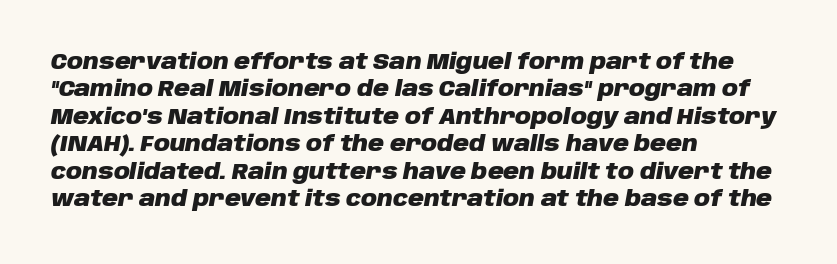
Does the leading feel generous? No, just average. Tall strokes in this sample are angled rather than plumb. The paragraph shown leans on its left margin. Any mark beneath the type? The region is blank. Tracking here is standard; glyphs follow each other at the usual distance. Summary of weight: heavy, a full bold.
